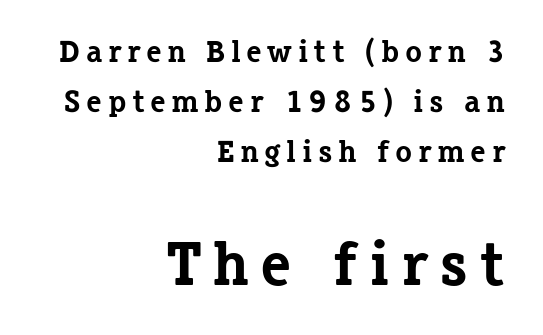
The image shows 62 px bold serif type, upright; set right-aligned, normal line spacing (1.62x), not underlined; the second (bottom) block is 2.0x larger; low stroke contrast and a medium x-height.
